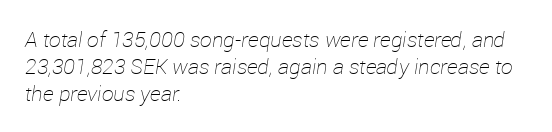
{"italic": "yes", "lean": "right", "slant_degrees": 12, "bold": "no", "underline": "no", "align": "left", "line_spacing": "normal", "line_spacing_ratio": 1.28, "letter_spacing": "normal", "letter_spacing_em": 0.0, "glyph_px": 21}
